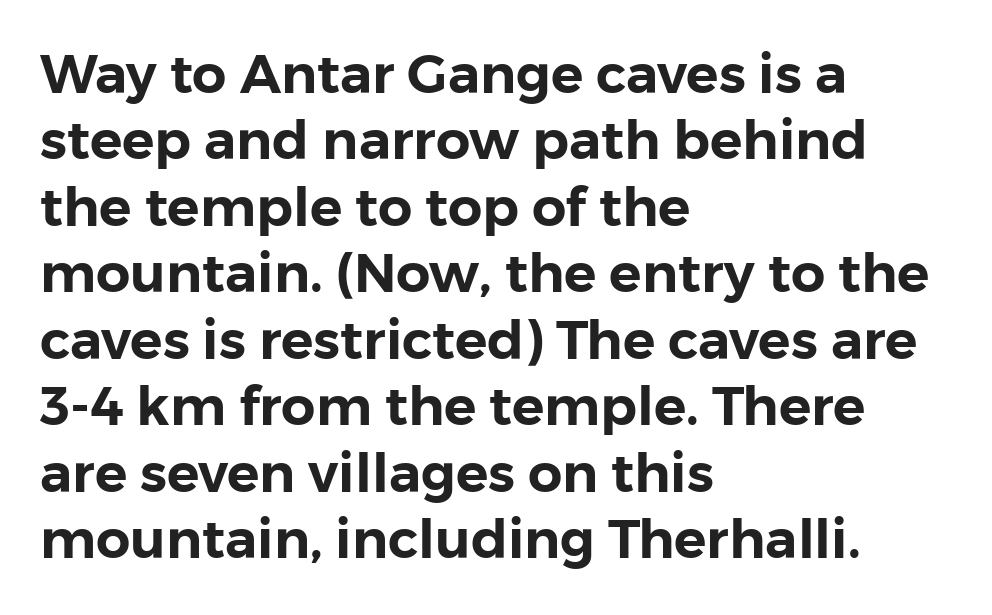
Q: Is the text italic (slanted)? A: No, it is upright.
Q: Is the typeface a serif or a sans-serif typeface? A: Sans-serif.
Q: Is the text underlined? A: No.
Q: How is the paragraph aligned? A: Left-aligned.
Q: Is the spacing between letters normal or unusually wide? A: Normal.
Q: Width (condensed, normal, or wide)? A: Normal.
Q: Stroke contrast? A: Low.
Q: x-height? A: Medium.
Q: Monospaced? A: No.
